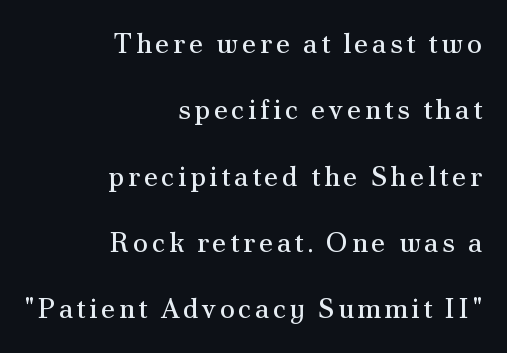
Unlike a clean sans, this face finishes its strokes with serifs. Where is the straight margin? On the right. Tall strokes in this sample are plumb rather than angled. The space between consecutive lines is lavish. Think of a printed novel: that variable character pitch is what you see here.
